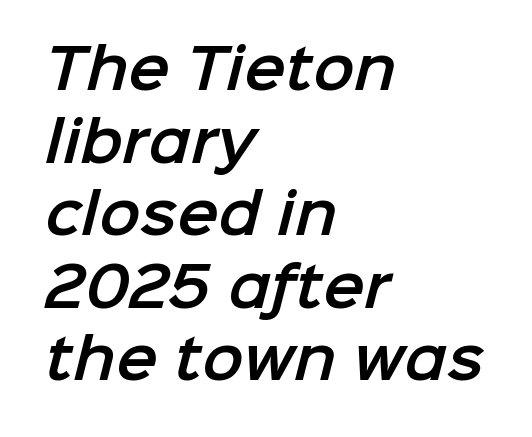
{"serif": "no", "width": "normal", "stroke_contrast": "low", "x_height": "medium", "monospaced": "no", "underline": "no", "align": "left", "line_spacing": "normal", "line_spacing_ratio": 1.32, "letter_spacing": "normal", "letter_spacing_em": 0.0, "glyph_px": 55}
